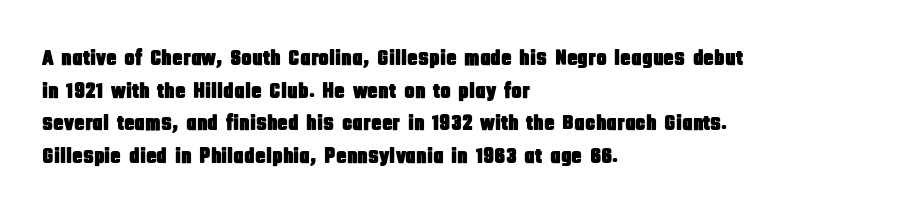
The string is rendered with underlining switched off. Successive baselines arrive at the customary interval. The paragraph shown leans on its left margin. Do the letters lean? They stand straight. The passage shown has conventional tracking throughout.
